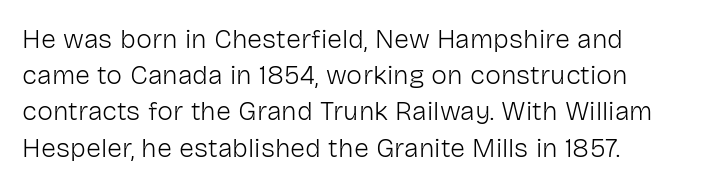
The image shows 27 px text type, upright; set left-aligned, normal line spacing (1.34x), normal letter spacing, not underlined.
